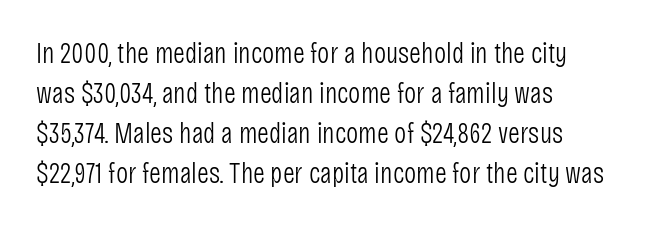
The passage shown has conventional tracking throughout. Vertical spacing — default. Plain, unruled lines of type. In terms of letterform style, serifs are entirely absent. You could not count columns in this text — the font is proportionally spaced.
